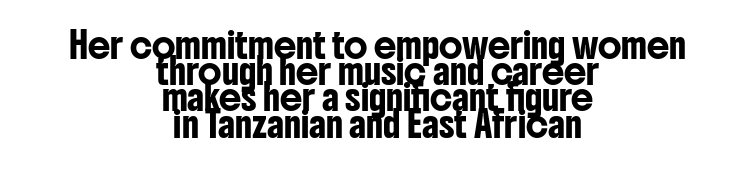
The image shows 25 px text type, upright; set centered, tight line spacing (1.05x), normal letter spacing, not underlined.
